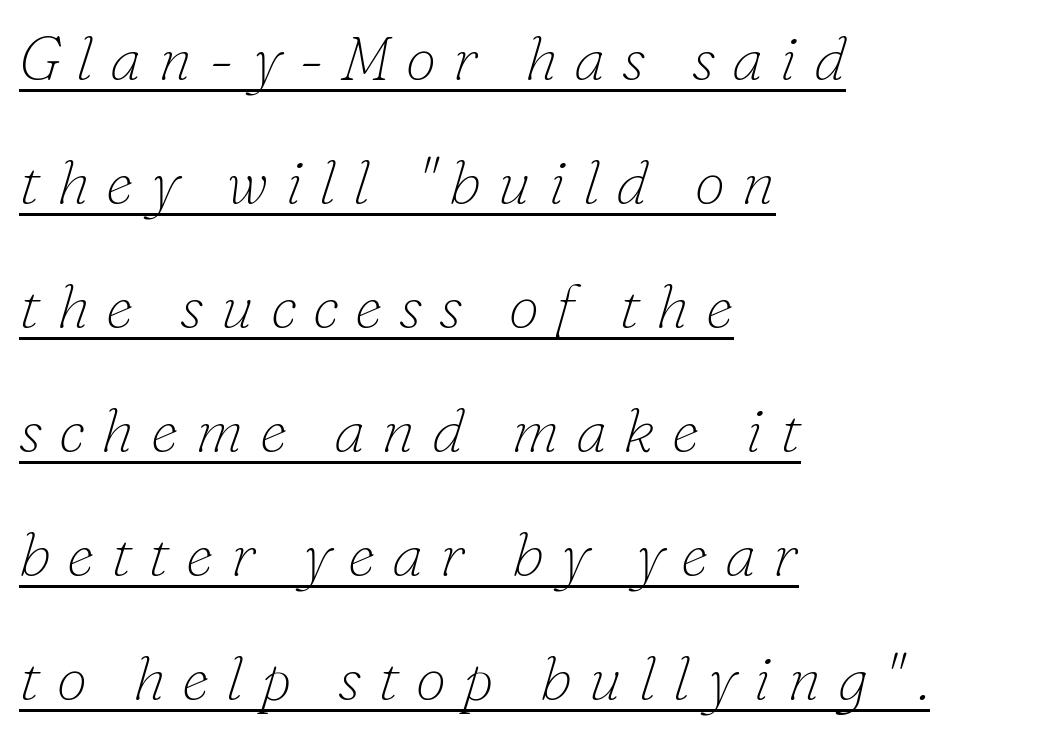
Q: Is the text bold? A: No.
Q: Is the text italic (slanted)? A: Yes, it leans right by about 16 degrees.
Q: Is the typeface a serif or a sans-serif typeface? A: Serif.
Q: Is the text underlined? A: Yes.
Q: How is the paragraph aligned? A: Left-aligned.
Q: Is the spacing between letters normal or unusually wide? A: Unusually wide.
Q: Is the spacing between lines tight, normal or loose? A: Loose.
Q: Width (condensed, normal, or wide)? A: Normal.
Q: Stroke contrast? A: Low.
Q: x-height? A: Small.
Q: Monospaced? A: No.
